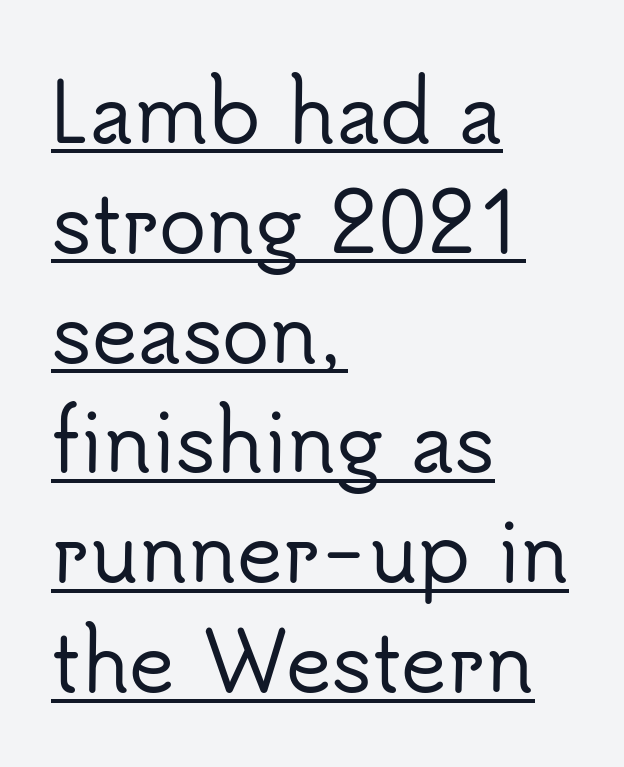
The words here are underlined. Baseline-to-baseline distance is the conventional proportion of letter height. The ragged edge is on the right, which tells us the setting is flush left. I'd call this a sans setting — the letters go barefoot. Think of a printed novel: that variable character pitch is what you see here. The horizontal fit of the characters is conventional and even.
